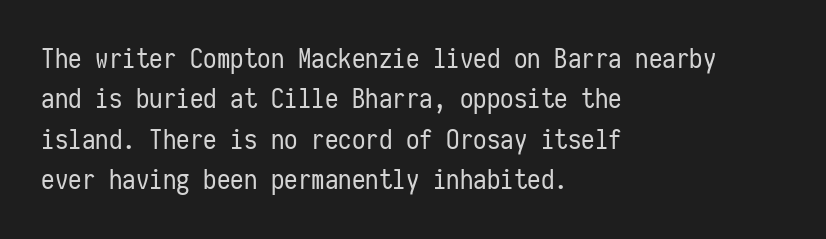
{"italic": "no", "bold": "no", "underline": "no", "align": "left", "line_spacing": "normal", "line_spacing_ratio": 1.5, "letter_spacing": "normal", "letter_spacing_em": 0.0, "glyph_px": 27}
